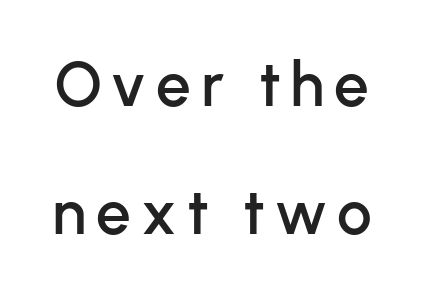
Q: Is the text italic (slanted)? A: No, it is upright.
Q: Is the typeface a serif or a sans-serif typeface? A: Sans-serif.
Q: Is the text underlined? A: No.
Q: Is the spacing between lines tight, normal or loose? A: Loose.
Q: Width (condensed, normal, or wide)? A: Normal.
Q: Stroke contrast? A: Low.
Q: x-height? A: Medium.
Q: Monospaced? A: No.
